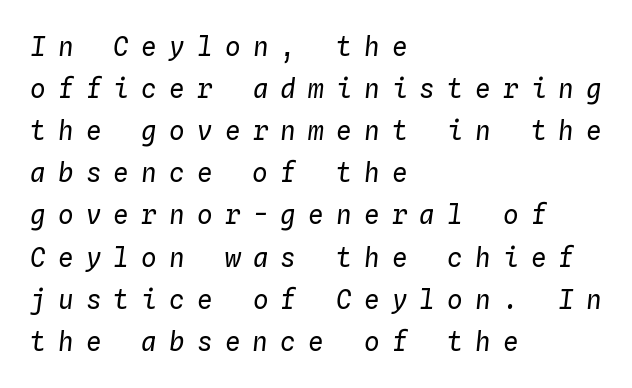
The image shows 26 px text type, italic (leaning right); set left-aligned, normal line spacing (1.62x), unusually wide letter spacing (+0.47 em), not underlined.
